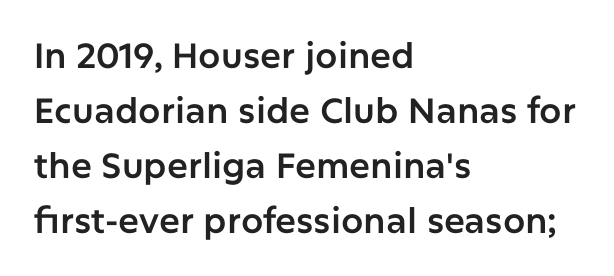
The image shows 35 px sans-serif type, upright; set left-aligned, normal line spacing (1.57x), normal letter spacing, not underlined; low stroke contrast and a medium x-height.
